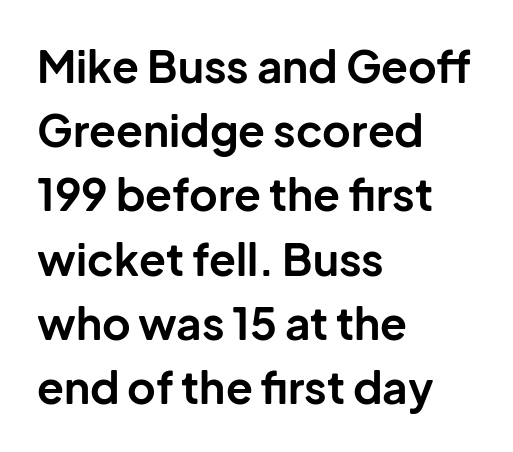
These lines carry a lot of weight — the face is fully bold. These lines sit exactly where default settings would place them. Type without underlining. This is roman type, the default non-slanted kind. Nothing sits at the stroke ends, so this counts as sans-serif. Line beginnings align vertically; line endings do not.
